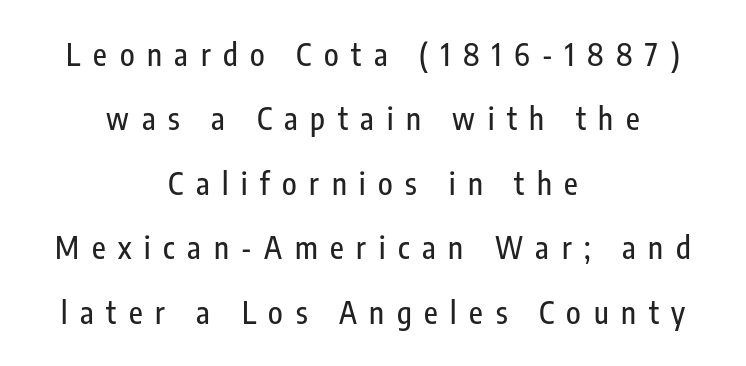
Q: Is the text italic (slanted)? A: No, it is upright.
Q: Is the typeface a serif or a sans-serif typeface? A: Sans-serif.
Q: Is the text underlined? A: No.
Q: How is the paragraph aligned? A: Centered.
Q: Is the spacing between letters normal or unusually wide? A: Unusually wide.
Q: Is the spacing between lines tight, normal or loose? A: Loose.
Q: Width (condensed, normal, or wide)? A: Condensed.
Q: Stroke contrast? A: Low.
Q: x-height? A: Medium.
Q: Monospaced? A: No.
